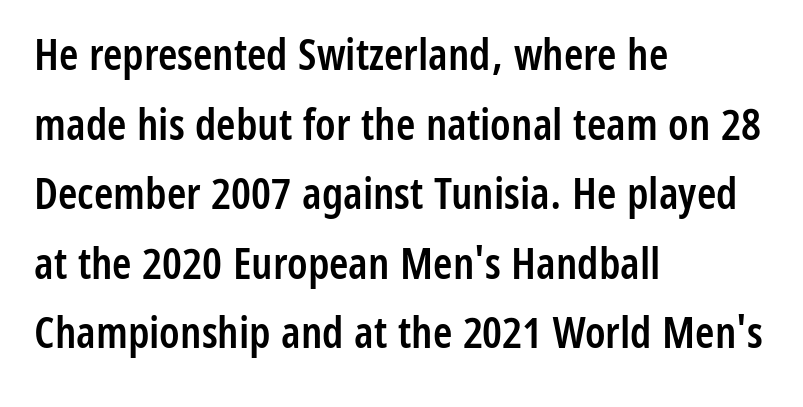
Each letter keeps its own natural width here, so spacing adapts to shape. A somewhat darkened texture: the type is semibold rather than bold. Rendered with straight, roman letterforms. No word sits above an underline.
